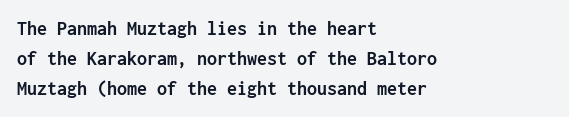
Where is the straight margin? On the left. Between one letter and the next there's only the usual sliver of space. Is there any slant? The stems are plumb. Every letter is thick-stroked: bold, no question.
